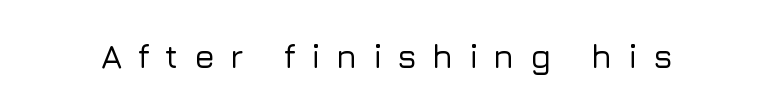
The image shows 33 px sans-serif type, upright; set unusually wide letter spacing (+0.47 em), not underlined; low stroke contrast and a medium x-height.
